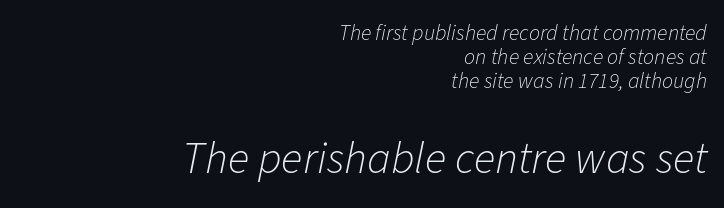
Q: Is the text bold? A: No.
Q: Is the text italic (slanted)? A: Yes, it leans right by about 11 degrees.
Q: Is the text underlined? A: No.
Q: How is the paragraph aligned? A: Right-aligned.
Q: Is the spacing between letters normal or unusually wide? A: Normal.
Q: Is the spacing between lines tight, normal or loose? A: Tight.
Q: Which block of text is set in a larger size, the first (top) or the second (bottom)? A: The second (bottom) one.
Q: Width (condensed, normal, or wide)? A: Normal.
Q: Stroke contrast? A: Low.
Q: x-height? A: Medium.
Q: Monospaced? A: No.
